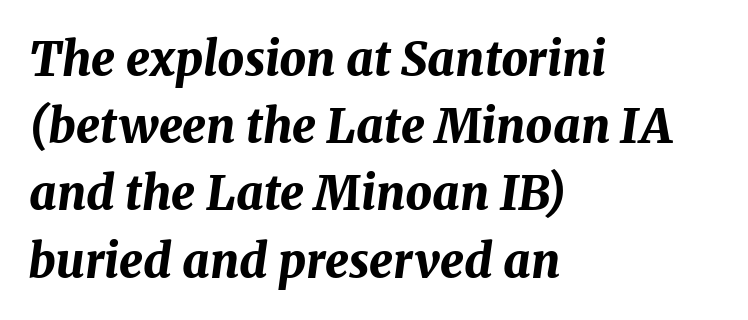
The image shows 47 px bold type, italic (leaning right); set left-aligned, normal line spacing (1.43x), normal letter spacing, not underlined; medium stroke contrast and a medium x-height.
